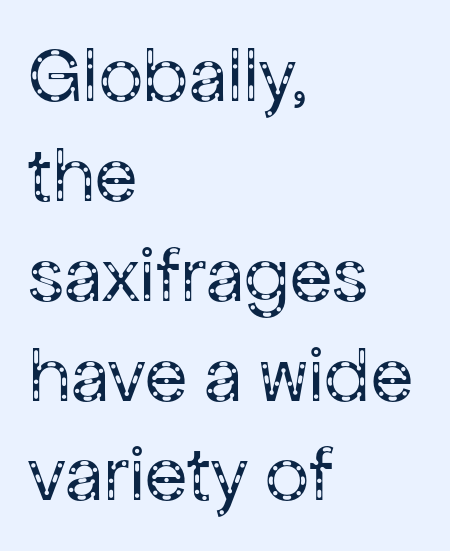
The image shows 78 px regular-weight sans-serif type, upright; set left-aligned, normal line spacing (1.28x), normal letter spacing, not underlined; low stroke contrast and a medium x-height.
